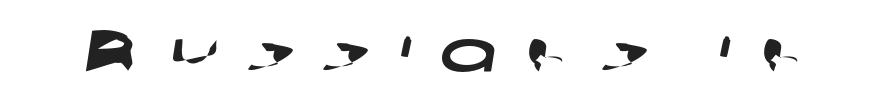
A typesetter would call this heavily tracked-out type. Proportional: the letters do not fall into vertical columns. Note: no serifs on the glyphs. The foot of each line stays bare and open.
